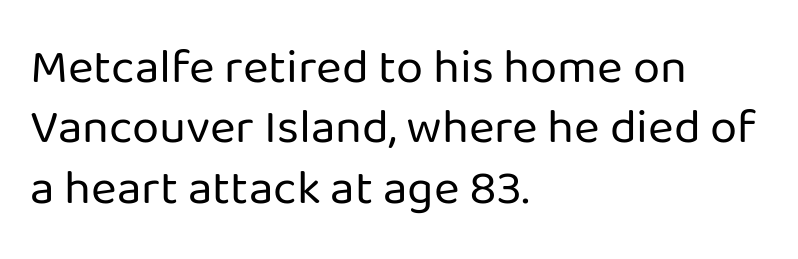
Check where the strokes stop: nothing finishes them off — pure sans. Ascenders rise straight up at ninety degrees. The letters look calm and open, with moderate or lighter stems. A clean baseline with only descenders dipping below it.
